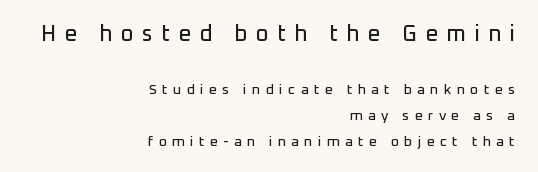
Underlining? Definitely not there. How are the letters spaced? Widely, with obvious added tracking. Every character sits straight up, as roman type does. Large over small — that's the arrangement of the two blocks here. One-word summary of the alignment: right.
